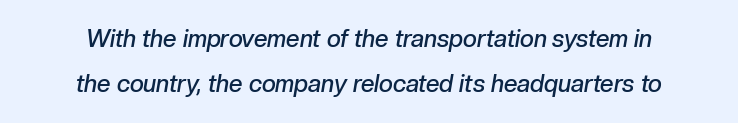
Compared with ordinary roman type, these characters are visibly tilted. Teacher's note: observe the equal gaps on both sides — that is centered alignment. Semibold letterforms, between regular and bold. Words float on clear page, feet unadorned.
